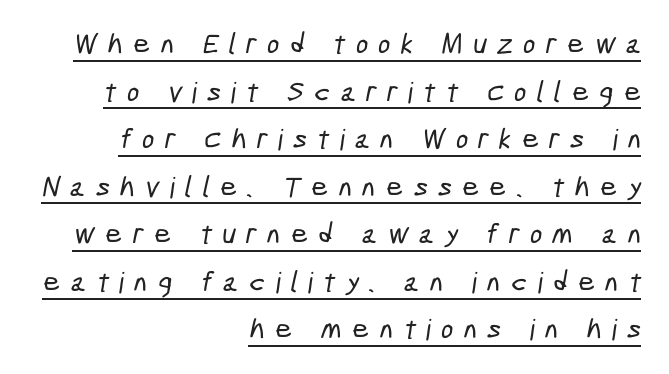
{"serif": "no", "width": "condensed", "stroke_contrast": "low", "x_height": "medium", "monospaced": "no", "underline": "yes", "align": "right", "line_spacing": "normal", "line_spacing_ratio": 1.64, "letter_spacing": "wide", "letter_spacing_em": 0.36, "glyph_px": 29}
